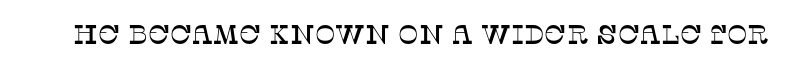
This rendering leaves character spacing at its baseline value. Has an underline been added? It has not. No italicization has been applied; the sample stays upright.
